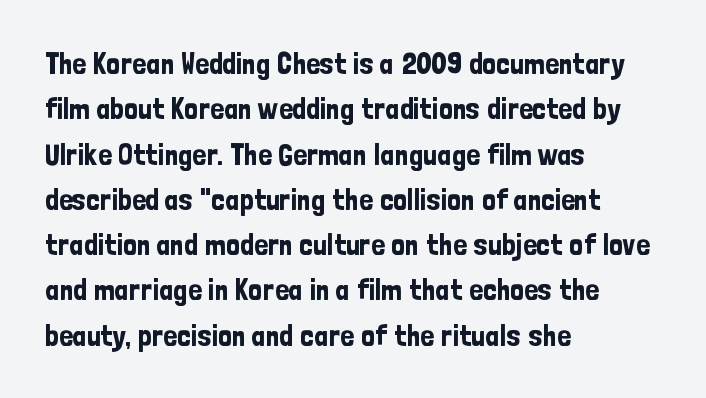
The image shows 30 px condensed sans-serif type, upright; set left-aligned, normal line spacing (1.51x), normal letter spacing, not underlined; low stroke contrast and a medium x-height.
